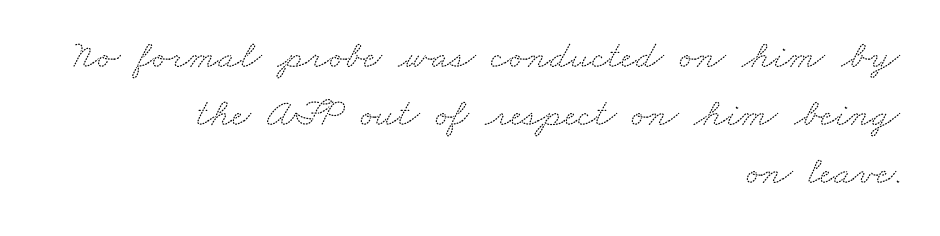
Q: Is the typeface a serif or a sans-serif typeface? A: Serif.
Q: Is the text underlined? A: No.
Q: How is the paragraph aligned? A: Right-aligned.
Q: Is the spacing between letters normal or unusually wide? A: Normal.
Q: Is the spacing between lines tight, normal or loose? A: Normal.
Q: Width (condensed, normal, or wide)? A: Wide.
Q: Stroke contrast? A: Medium.
Q: x-height? A: Small.
Q: Monospaced? A: No.
